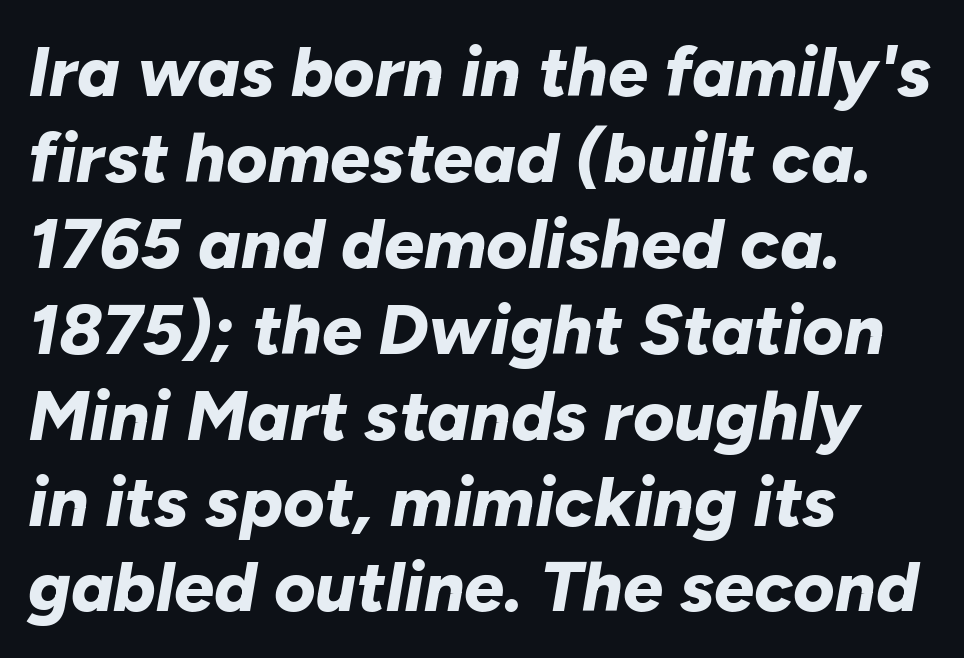
Does extra space separate the letters? No, they use regular spacing. Descenders are the only things crossing below the line. Line starts are locked; line ends wander. Each glyph is drawn with heavy, bold strokes.
